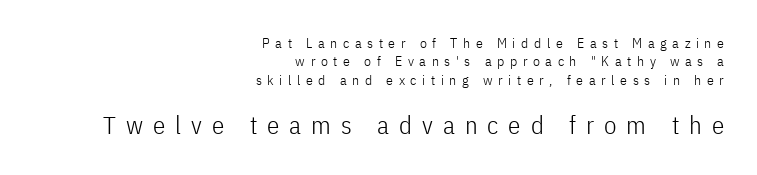
The leading is moderate, giving the passage an even texture. The rag falls on the left side of this text block. Bold? No — there's no thickening of the strokes. Clear beneath every line of the passage.
